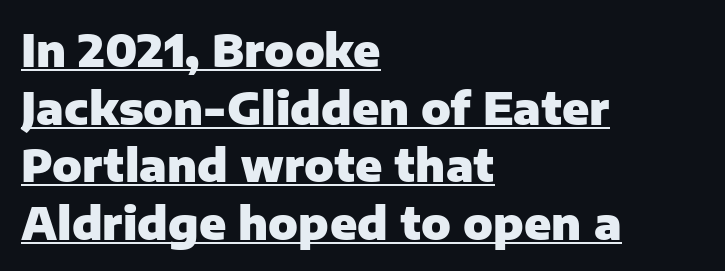
The image shows 44 px heavy sans-serif type, upright; set left-aligned, normal line spacing (1.31x), normal letter spacing, underlined; low stroke contrast and a medium x-height.
